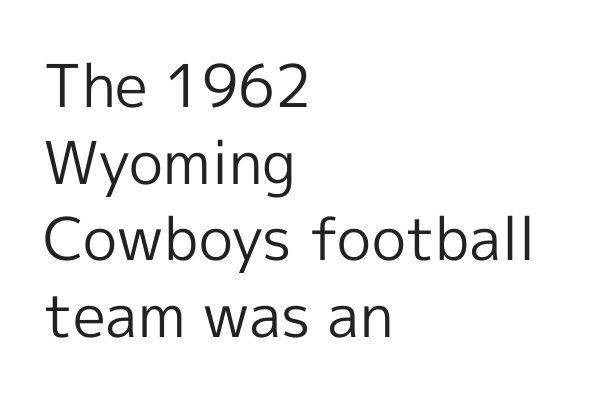
Q: Is the text bold? A: No.
Q: Is the text italic (slanted)? A: No, it is upright.
Q: Is the typeface a serif or a sans-serif typeface? A: Sans-serif.
Q: Is the text underlined? A: No.
Q: How is the paragraph aligned? A: Left-aligned.
Q: Is the spacing between letters normal or unusually wide? A: Normal.
Q: Is the spacing between lines tight, normal or loose? A: Normal.
Q: Width (condensed, normal, or wide)? A: Normal.
Q: x-height? A: Medium.
Q: Monospaced? A: No.
